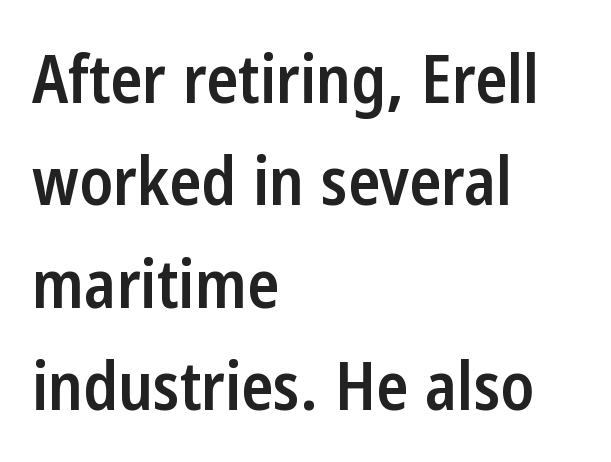
The image shows 66 px semibold, condensed sans-serif type, upright; set left-aligned, normal line spacing (1.55x), normal letter spacing, not underlined; low stroke contrast and a medium x-height.
